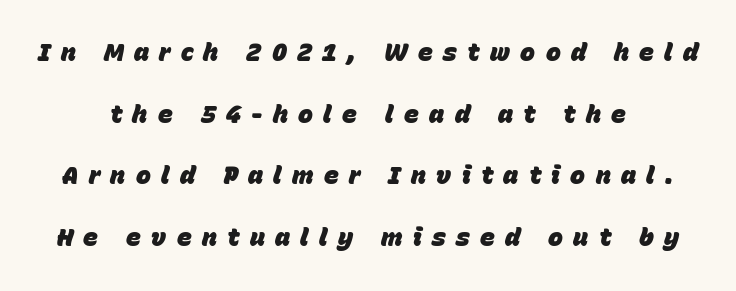
{"italic": "yes", "lean": "right", "slant_degrees": 15, "bold": "yes", "underline": "no", "line_spacing": "loose", "line_spacing_ratio": 2.47, "letter_spacing": "wide", "letter_spacing_em": 0.41, "glyph_px": 25}
